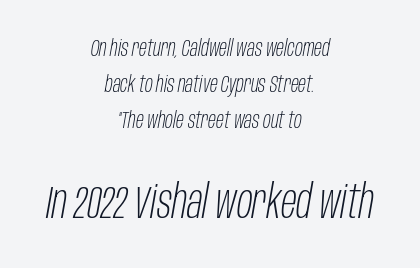
The image shows 46 px light, condensed type, italic (leaning right); set centered, normal line spacing (1.56x), normal letter spacing, not underlined; the second (bottom) block is 2.0x larger; low stroke contrast and a large x-height.
